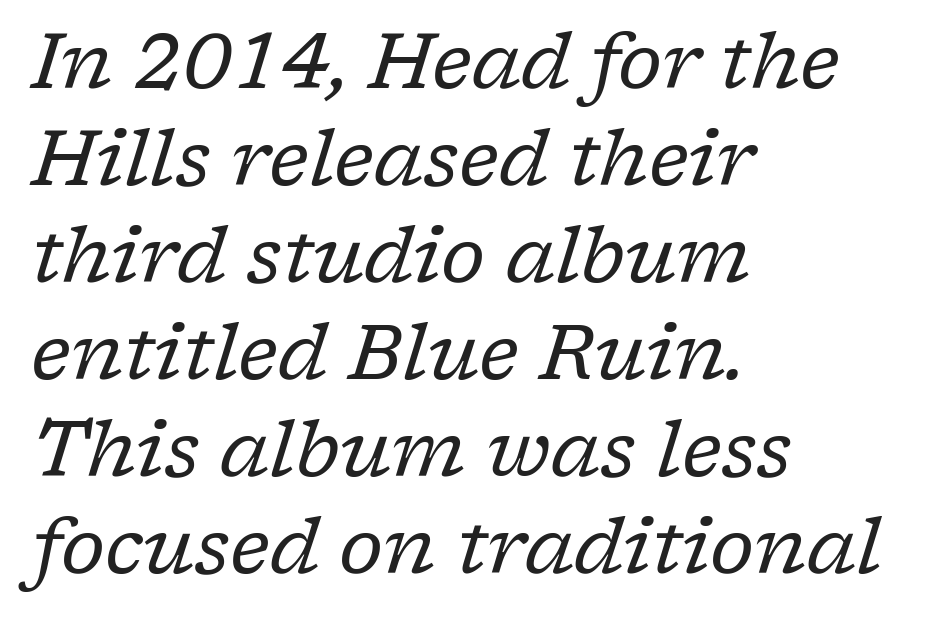
This rendering employs a face with finishing strokes, i.e., a serif. Here the glyphs are tracked normally, forming tight word shapes. No letter is thick-stroked: the sample isn't bold. Each new line begins a customary step beneath the previous one. Emphasis-style slanted type is in use. Descender tails drop into unmarked territory.
